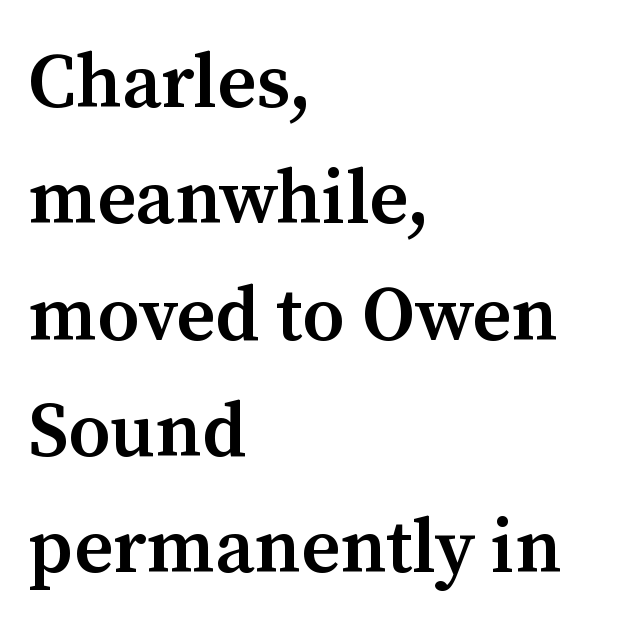
Q: Is the text bold? A: Semi-bold.
Q: Is the text italic (slanted)? A: No, it is upright.
Q: Is the typeface a serif or a sans-serif typeface? A: Serif.
Q: Is the text underlined? A: No.
Q: How is the paragraph aligned? A: Left-aligned.
Q: Is the spacing between letters normal or unusually wide? A: Normal.
Q: Is the spacing between lines tight, normal or loose? A: Normal.
Q: Width (condensed, normal, or wide)? A: Normal.
Q: Stroke contrast? A: Medium.
Q: x-height? A: Medium.
Q: Monospaced? A: No.
